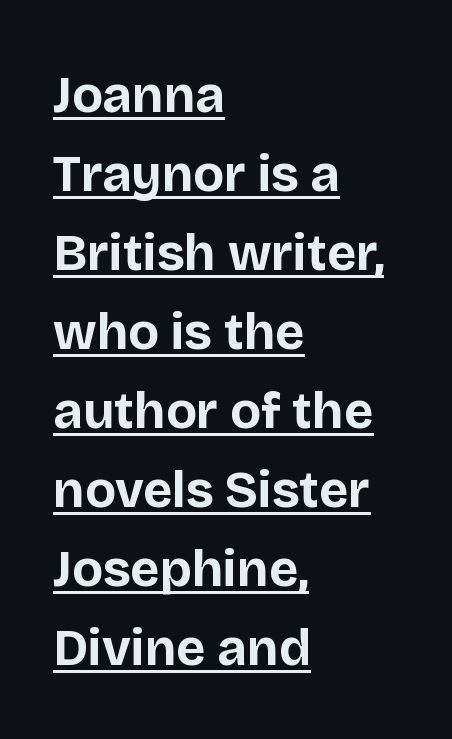
Q: Is the text bold? A: Yes.
Q: Is the text italic (slanted)? A: No, it is upright.
Q: Is the typeface a serif or a sans-serif typeface? A: Sans-serif.
Q: Is the text underlined? A: Yes.
Q: How is the paragraph aligned? A: Left-aligned.
Q: Is the spacing between letters normal or unusually wide? A: Normal.
Q: Is the spacing between lines tight, normal or loose? A: Normal.
Q: Width (condensed, normal, or wide)? A: Normal.
Q: Stroke contrast? A: Low.
Q: x-height? A: Large.
Q: Monospaced? A: No.
